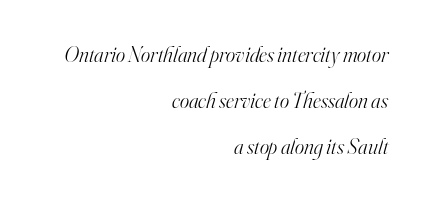
Q: Is the text bold? A: No.
Q: Is the text italic (slanted)? A: Yes, it leans right by about 16 degrees.
Q: Is the text underlined? A: No.
Q: How is the paragraph aligned? A: Right-aligned.
Q: Is the spacing between letters normal or unusually wide? A: Normal.
Q: Is the spacing between lines tight, normal or loose? A: Loose.
